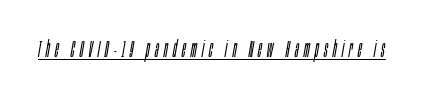
{"italic": "yes", "lean": "right", "slant_degrees": 10, "bold": "no", "underline": "yes", "letter_spacing": "wide", "letter_spacing_em": 0.23, "glyph_px": 23}
